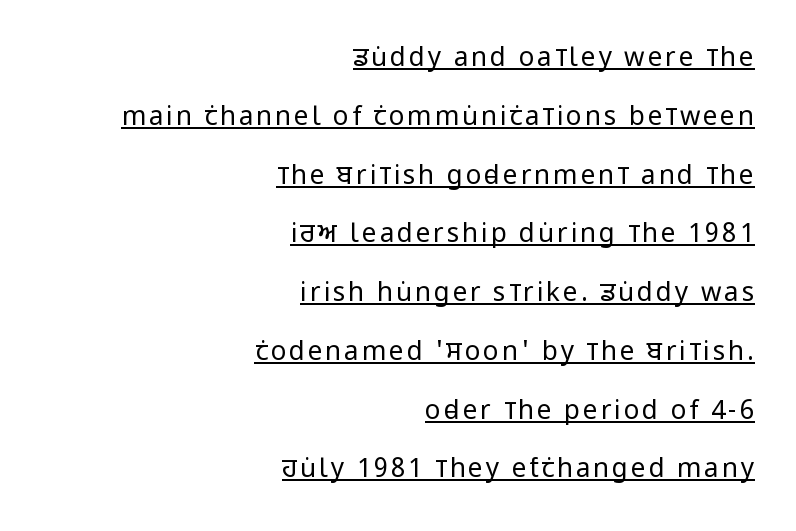
The passage shown is underscored from start to finish. Horizontally, the lines are justified to the trailing edge only. No italicization has been applied; the sample stays upright. In terms of leading, this rendering errs on the spacious side. On a weight scale, this lands at 450 or below.
